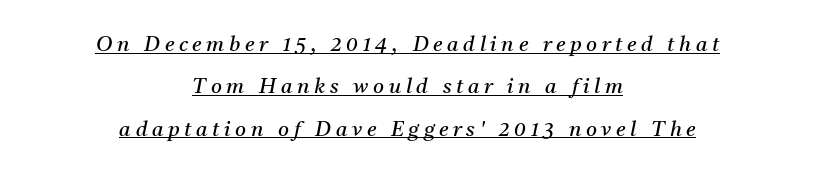
Q: Is the text bold? A: No.
Q: Is the text italic (slanted)? A: Yes, it leans right by about 11 degrees.
Q: Is the text underlined? A: Yes.
Q: How is the paragraph aligned? A: Centered.
Q: Is the spacing between letters normal or unusually wide? A: Unusually wide.
Q: Is the spacing between lines tight, normal or loose? A: Loose.
